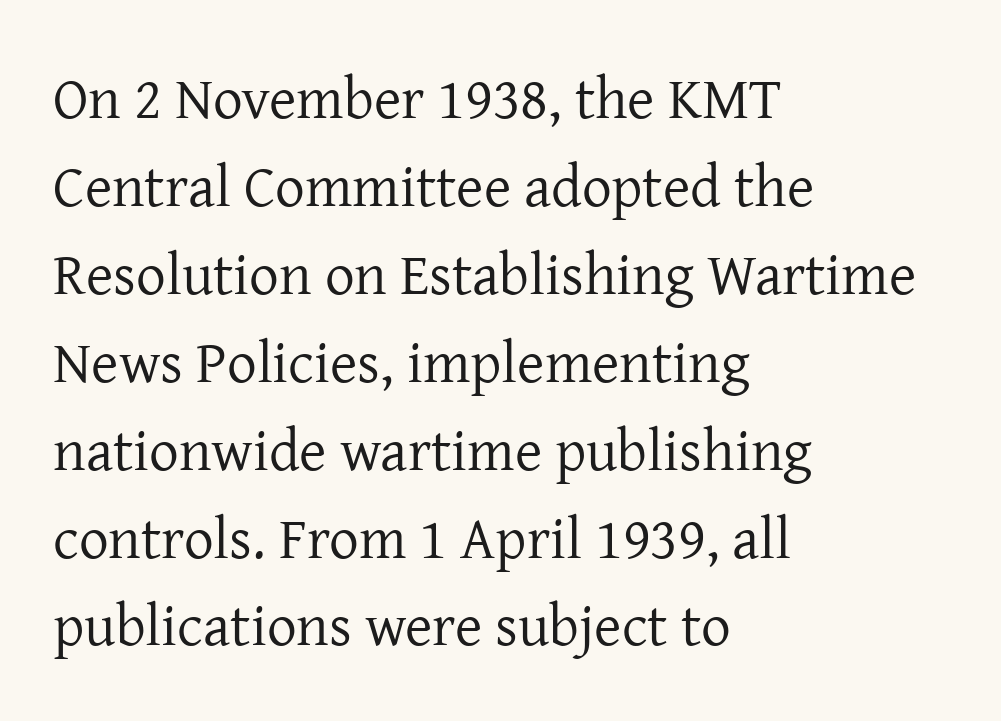
Q: Is the text bold? A: No.
Q: Is the text italic (slanted)? A: No, it is upright.
Q: Is the typeface a serif or a sans-serif typeface? A: Serif.
Q: Is the text underlined? A: No.
Q: How is the paragraph aligned? A: Left-aligned.
Q: Is the spacing between letters normal or unusually wide? A: Normal.
Q: Is the spacing between lines tight, normal or loose? A: Normal.
Q: Width (condensed, normal, or wide)? A: Normal.
Q: Stroke contrast? A: Low.
Q: x-height? A: Medium.
Q: Monospaced? A: No.
